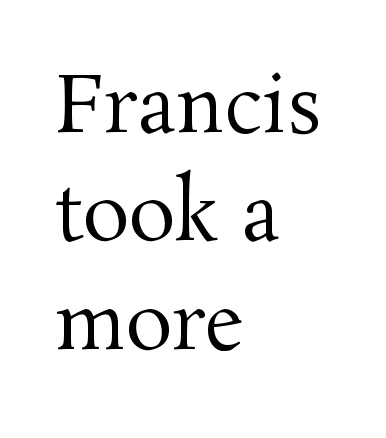
Proportional: the letters do not fall into vertical columns. Check where the strokes stop: tiny serifs finish them off. The foot of each line stays bare and open. The setting favours the left margin, as ordinary paragraphs usually do. Each word holds together tightly as a unit, with standard inter-letter gaps. The strokes are not fattened; the text isn't bold.
